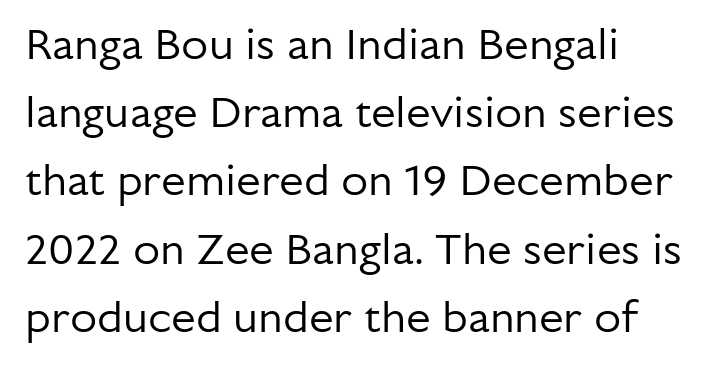
{"serif": "no", "italic": "no", "bold": "no", "weight": "regular", "width": "normal", "stroke_contrast": "low", "x_height": "medium", "monospaced": "no", "underline": "no", "align": "left", "line_spacing": "normal", "line_spacing_ratio": 1.55, "letter_spacing": "normal", "letter_spacing_em": 0.0, "glyph_px": 44}
